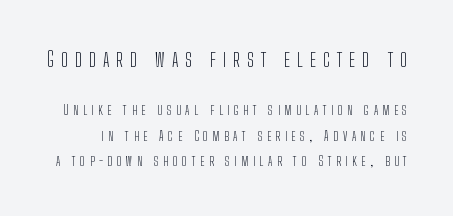
Q: Is the text bold? A: No.
Q: Is the text italic (slanted)? A: No, it is upright.
Q: Is the text underlined? A: No.
Q: Is the spacing between letters normal or unusually wide? A: Unusually wide.
Q: Which block of text is set in a larger size, the first (top) or the second (bottom)? A: The first (top) one.
